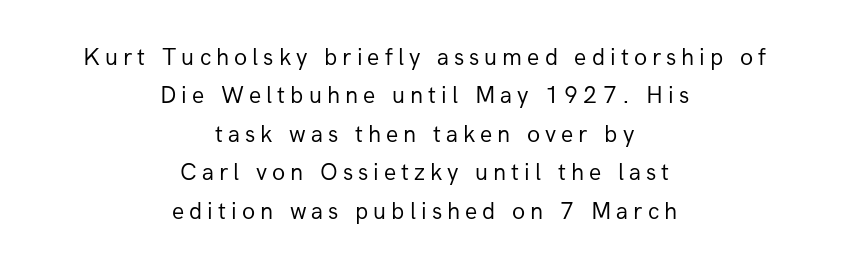
Q: Is the text bold? A: No.
Q: Is the text italic (slanted)? A: No, it is upright.
Q: Is the text underlined? A: No.
Q: How is the paragraph aligned? A: Centered.
Q: Is the spacing between letters normal or unusually wide? A: Unusually wide.
Q: Is the spacing between lines tight, normal or loose? A: Normal.
